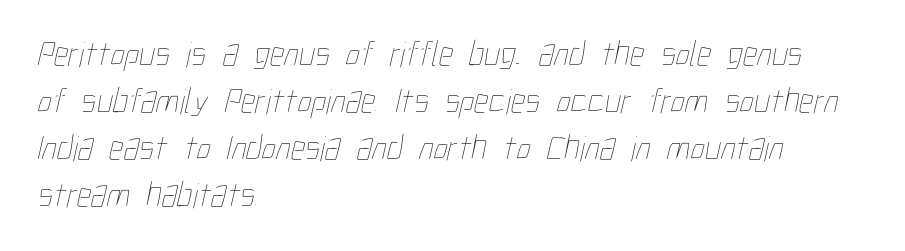
Q: Is the text bold? A: No.
Q: Is the text underlined? A: No.
Q: How is the paragraph aligned? A: Left-aligned.
Q: Is the spacing between letters normal or unusually wide? A: Normal.
Q: Is the spacing between lines tight, normal or loose? A: Normal.
Q: Width (condensed, normal, or wide)? A: Condensed.
Q: Stroke contrast? A: Low.
Q: x-height? A: Medium.
Q: Monospaced? A: No.
